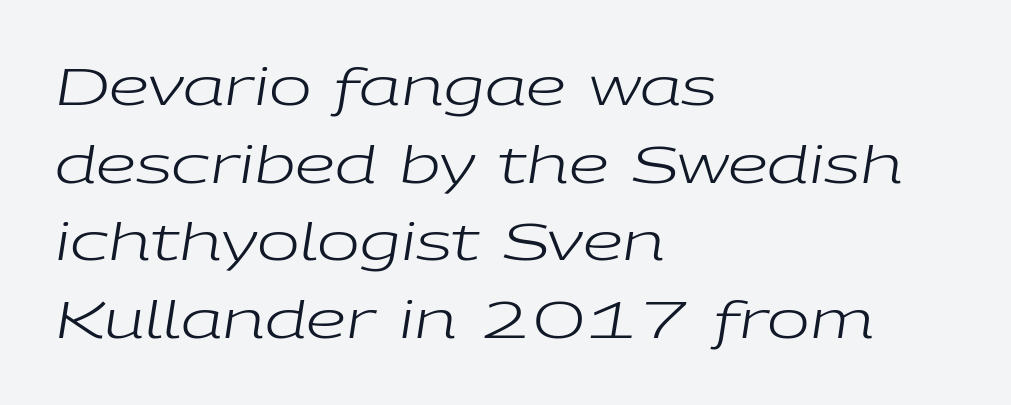
Q: Is the text bold? A: No.
Q: Is the text italic (slanted)? A: Yes, it leans right by about 9 degrees.
Q: Is the text underlined? A: No.
Q: How is the paragraph aligned? A: Left-aligned.
Q: Is the spacing between letters normal or unusually wide? A: Normal.
Q: Is the spacing between lines tight, normal or loose? A: Normal.
Q: Width (condensed, normal, or wide)? A: Wide.
Q: Stroke contrast? A: Low.
Q: x-height? A: Medium.
Q: Monospaced? A: No.
